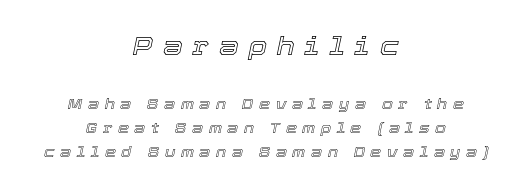
Caption: upper text group enlarged, lower text group reduced. The face used here is rendered with a markedly widened letterfit. Summary of vertical rhythm: regular, with standard interline spacing. The space directly below the letters is spotless. There's an unmistakable incline to the writing here. If you folded the block vertically in half, each line would mirror itself in length.
